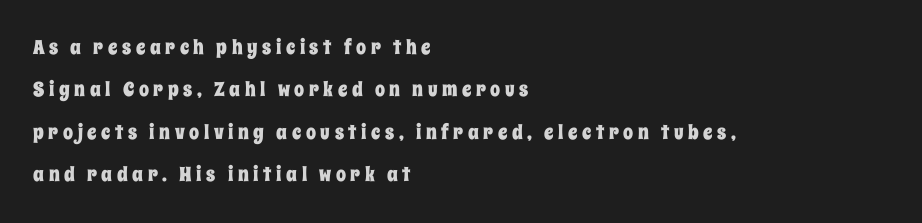
{"italic": "no", "underline": "no", "align": "left", "line_spacing": "loose", "line_spacing_ratio": 2.12, "letter_spacing": "wide", "letter_spacing_em": 0.23, "glyph_px": 20}
